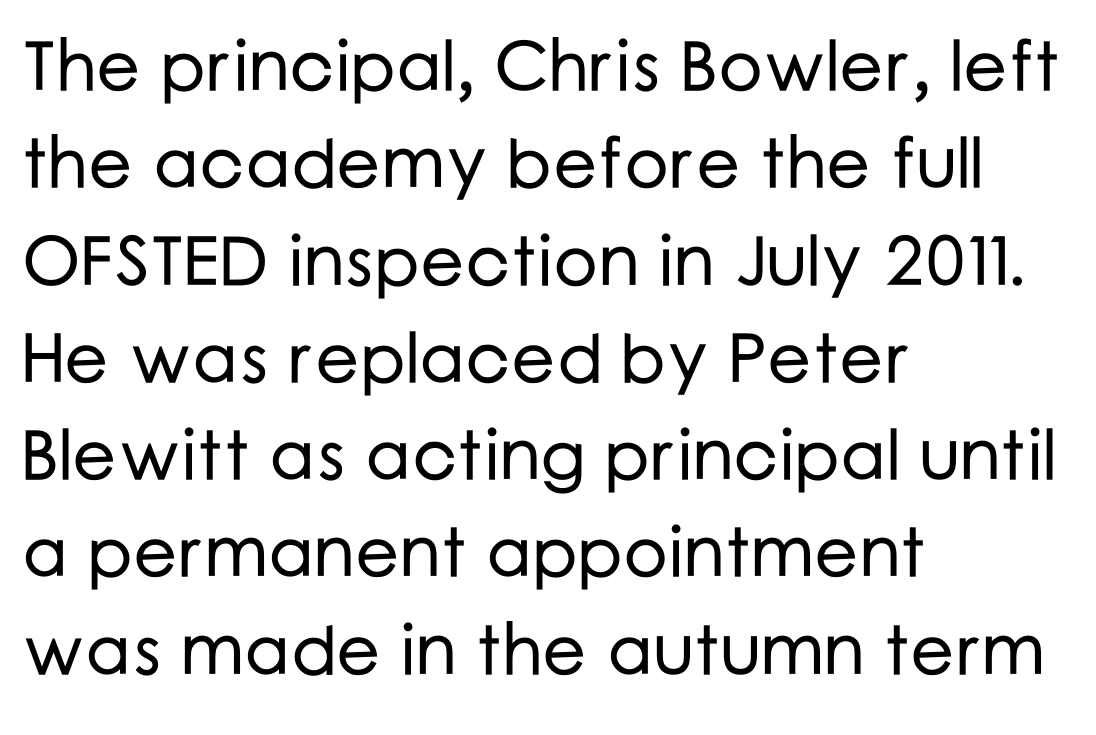
The image shows 70 px sans-serif type, upright; set left-aligned, normal line spacing (1.39x), normal letter spacing, not underlined; low stroke contrast and a medium x-height.
